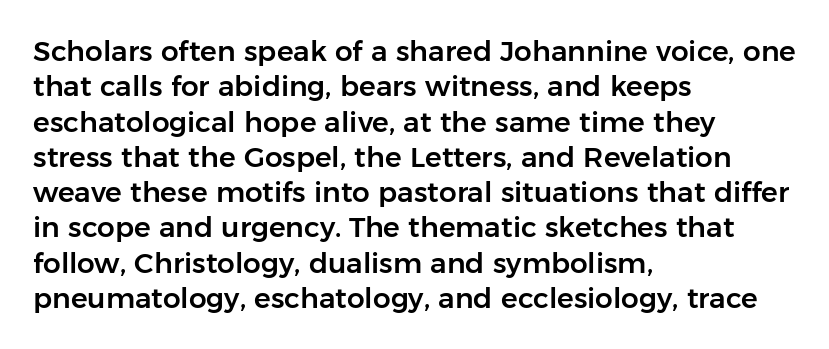
{"serif": "no", "italic": "no", "width": "normal", "stroke_contrast": "low", "x_height": "medium", "monospaced": "no", "underline": "no", "align": "left", "line_spacing": "normal", "line_spacing_ratio": 1.26, "letter_spacing": "normal", "letter_spacing_em": 0.0, "glyph_px": 28}
